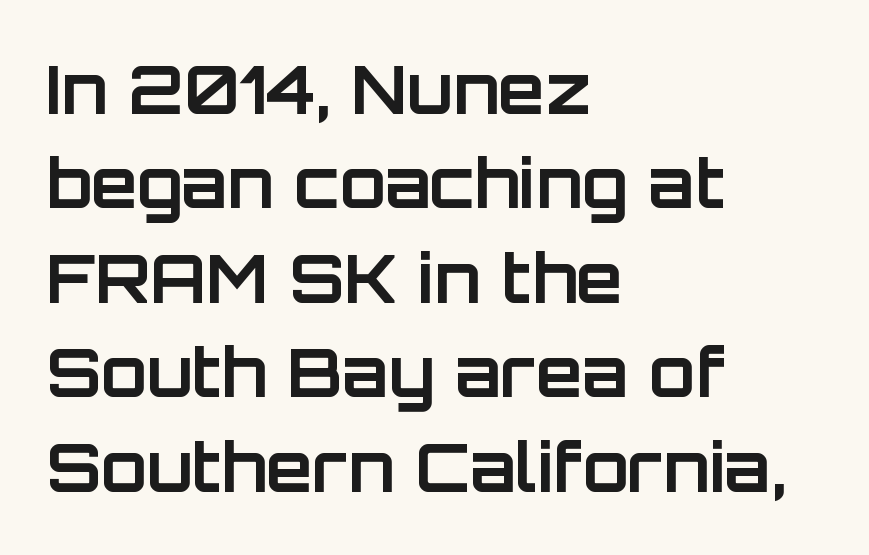
The image shows 67 px bold sans-serif type, upright; set left-aligned, normal line spacing (1.41x), normal letter spacing, not underlined; low stroke contrast and a large x-height.
